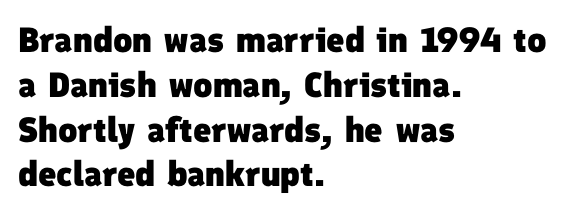
Q: Is the text bold? A: Yes.
Q: Is the typeface a serif or a sans-serif typeface? A: Sans-serif.
Q: Is the text underlined? A: No.
Q: How is the paragraph aligned? A: Left-aligned.
Q: Is the spacing between letters normal or unusually wide? A: Normal.
Q: Is the spacing between lines tight, normal or loose? A: Normal.
Q: Width (condensed, normal, or wide)? A: Normal.
Q: Stroke contrast? A: Low.
Q: x-height? A: Medium.
Q: Monospaced? A: No.
